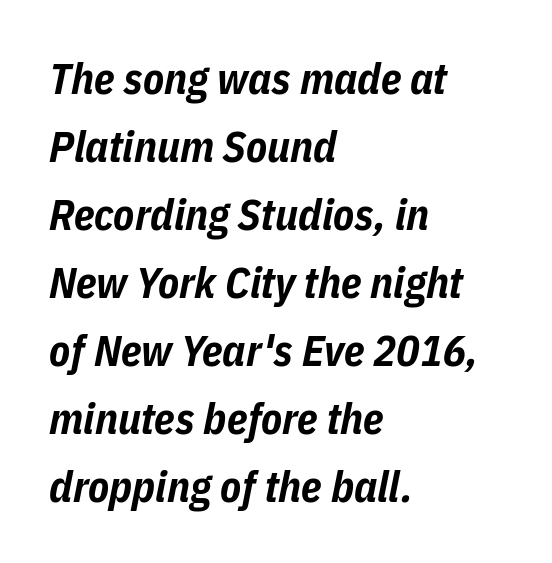
Weight check: bold — yes, fully. The specimen reads as italic at a glance. Horizontally, the lines are justified to the leading edge only. The gap between lines stays unmarked. Looks like regular typesetting: each glyph gets only the width it needs.
